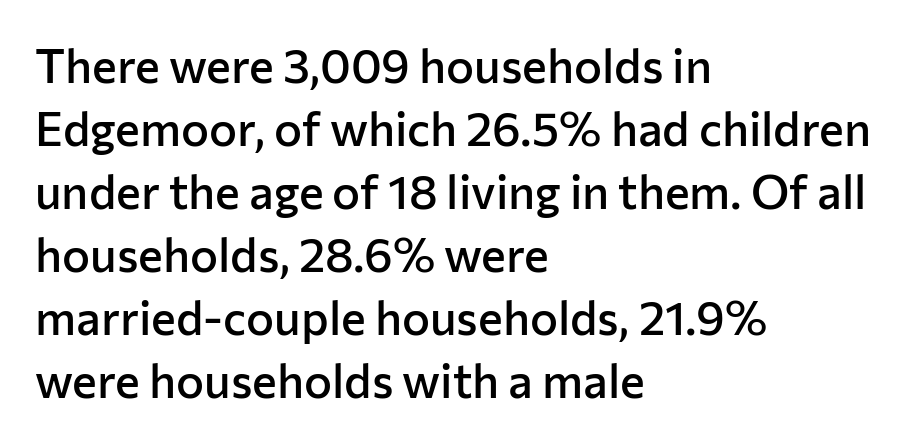
Q: Is the text bold? A: Semi-bold.
Q: Is the text italic (slanted)? A: No, it is upright.
Q: Is the typeface a serif or a sans-serif typeface? A: Sans-serif.
Q: Is the text underlined? A: No.
Q: How is the paragraph aligned? A: Left-aligned.
Q: Is the spacing between letters normal or unusually wide? A: Normal.
Q: Is the spacing between lines tight, normal or loose? A: Normal.
Q: Width (condensed, normal, or wide)? A: Normal.
Q: Stroke contrast? A: Low.
Q: x-height? A: Medium.
Q: Monospaced? A: No.
